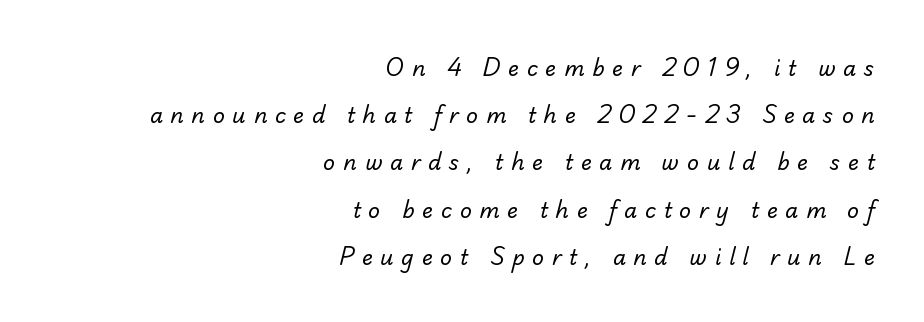
The designer dialed line spacing up above the default. Type without underlining. Short note: letters widely spaced. Compared with a typical body face, this is equally light or lighter still.
